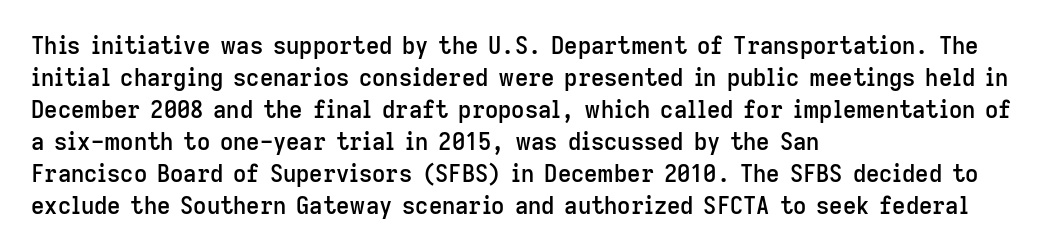
Q: Is the text bold? A: Semi-bold.
Q: Is the text italic (slanted)? A: No, it is upright.
Q: Is the text underlined? A: No.
Q: How is the paragraph aligned? A: Left-aligned.
Q: Is the spacing between letters normal or unusually wide? A: Normal.
Q: Is the spacing between lines tight, normal or loose? A: Normal.
